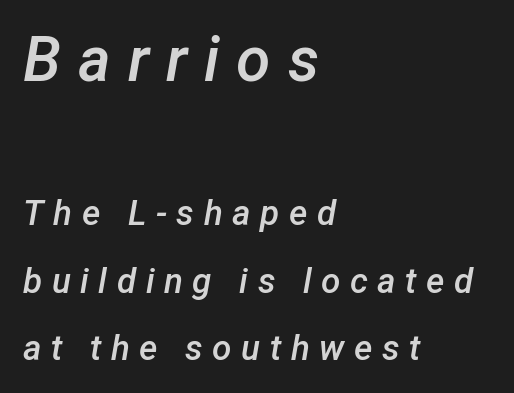
Slanted lettering throughout. The foot of each line stays bare and open. Loose tracking; the words dissolve into strings of separated letters. The lines are quadded left. Horizontal bands of white between lines are thick stripes. Large over small — that's the arrangement of the two blocks here.
